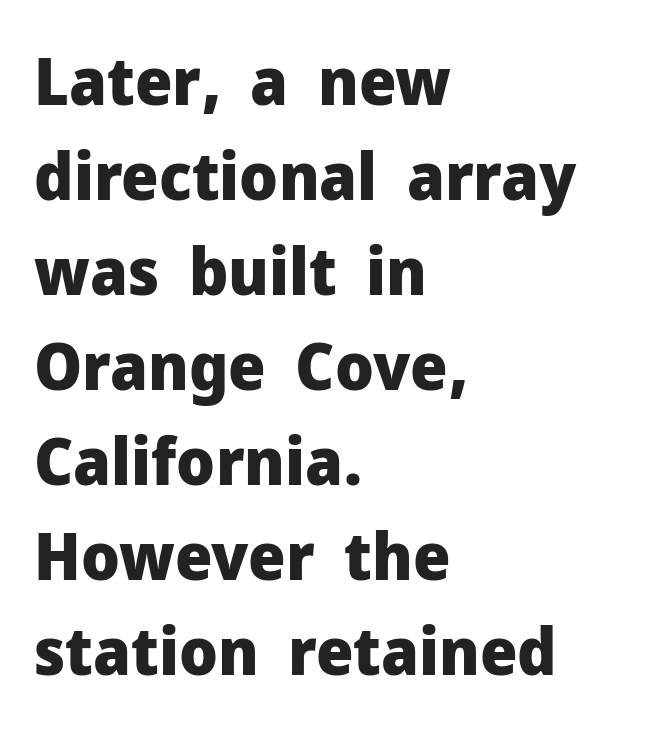
The image shows 66 px heavy sans-serif type, upright; set left-aligned, normal line spacing (1.44x), normal letter spacing, not underlined; low stroke contrast and a medium x-height.
